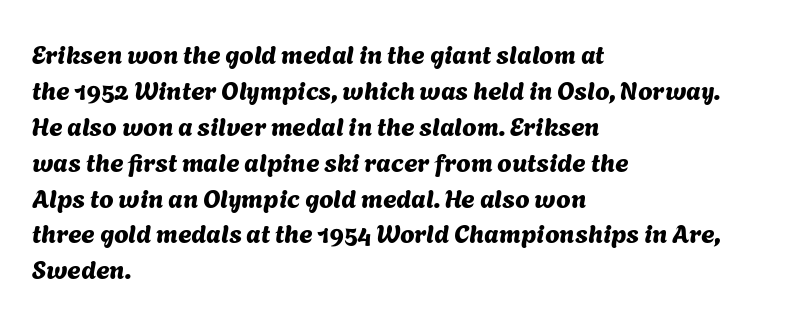
The image shows 26 px text type; set left-aligned, normal line spacing (1.38x), normal letter spacing, not underlined.
